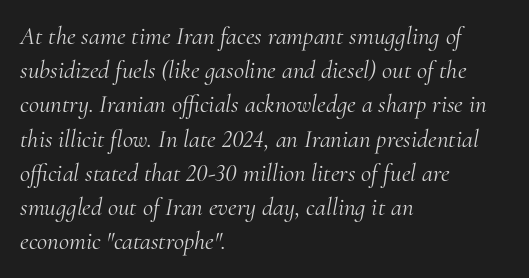
The image shows 25 px text type, italic (leaning right); set left-aligned, normal line spacing (1.37x), normal letter spacing, not underlined.
